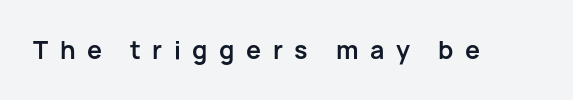
The image shows 24 px bold type, upright; set unusually wide letter spacing (+0.48 em), not underlined.
